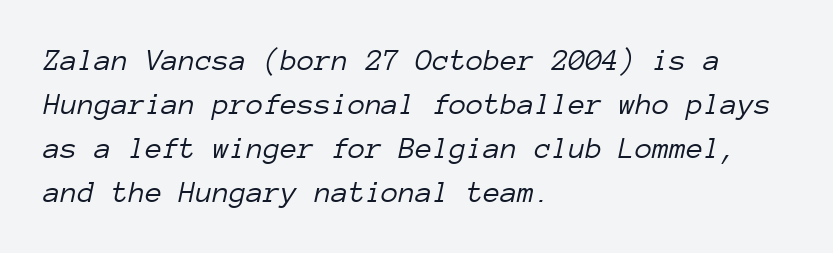
Is there much room between lines? A standard amount, neither cramped nor airy. Tracking value appears to be zero — textbook default spacing. You could count columns in this text — the font is strictly monospaced. Weight class: somewhere from thin through regular. Has an underline been added? It has not. There's an unmistakable incline to the writing here.
